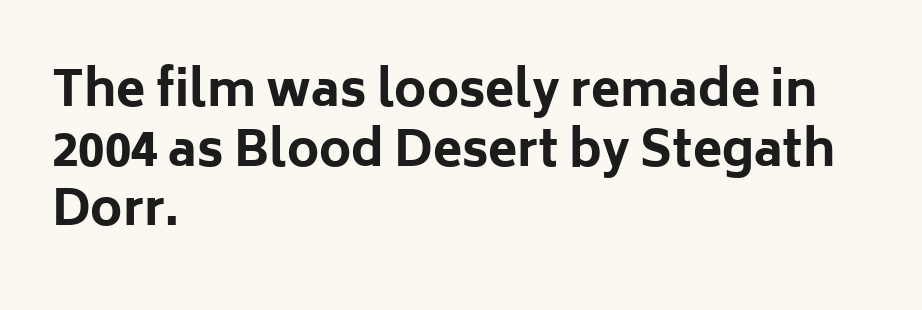
The lines in this sample share a left origin and differ only in where they stop. No italicization has been applied; the sample stays upright. Proportional: the letters do not fall into vertical columns. A full-strength bold gives these letters their thick strokes. Unmarked baselines from the first word to the last. What stands out about the letter spacing? Nothing — it is the standard amount.
